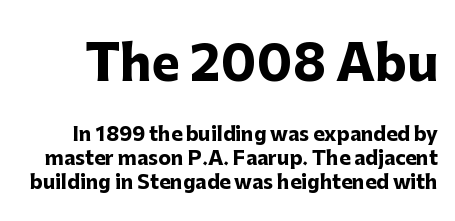
Does the lettering tilt? It doesn't — this is upright. The letters are bold, with thick, heavy strokes. The emphasis by scale lands on block number one, above. The line texture is even and compact thanks to regular tracking. Observe the absence of serifs on each vertical stroke in this sample. Interline gaps are of average width in this sample.
